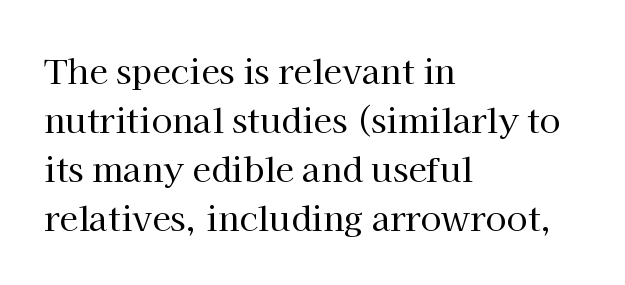
Q: Is the text bold? A: No.
Q: Is the text italic (slanted)? A: No, it is upright.
Q: Is the typeface a serif or a sans-serif typeface? A: Serif.
Q: Is the text underlined? A: No.
Q: How is the paragraph aligned? A: Left-aligned.
Q: Is the spacing between letters normal or unusually wide? A: Normal.
Q: Is the spacing between lines tight, normal or loose? A: Normal.
Q: Width (condensed, normal, or wide)? A: Normal.
Q: Stroke contrast? A: High.
Q: x-height? A: Medium.
Q: Monospaced? A: No.
